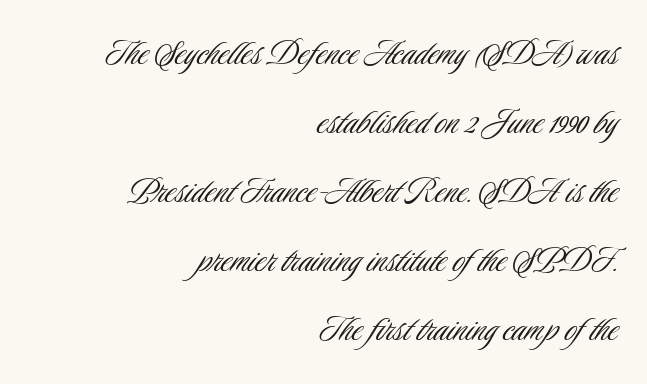
{"serif": "no", "bold": "no", "weight": "light", "width": "condensed", "stroke_contrast": "low", "x_height": "small", "monospaced": "no", "underline": "no", "align": "right", "line_spacing": "normal", "line_spacing_ratio": 1.68, "letter_spacing": "normal", "letter_spacing_em": 0.0, "glyph_px": 41}
